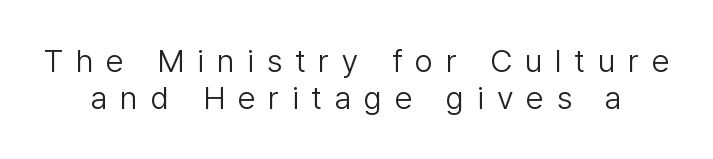
Serif or sans? Sans — the stroke terminals are bare. The zone under the glyphs is completely vacant. Stems here are at most as thick as an everyday book face. This is roman type, the default non-slanted kind. Here the designer chose a conventional face with non-uniform glyph widths. The horizontal fit of the characters is loose and conspicuously gappy.
